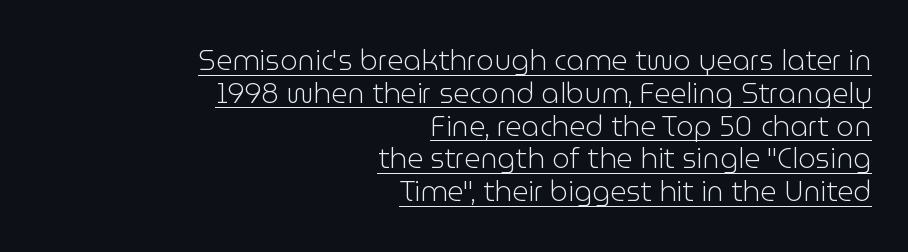
{"serif": "no", "italic": "no", "bold": "no", "weight": "light", "width": "normal", "stroke_contrast": "low", "x_height": "medium", "monospaced": "no", "underline": "yes", "align": "right", "line_spacing_ratio": 1.17, "letter_spacing": "normal", "letter_spacing_em": 0.0, "glyph_px": 28}
